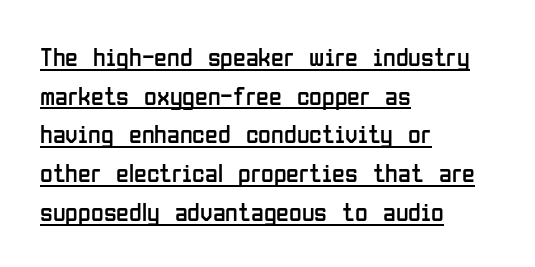
{"italic": "no", "bold": "no", "underline": "yes", "align": "left", "line_spacing": "normal", "line_spacing_ratio": 1.49, "letter_spacing": "normal", "letter_spacing_em": 0.0, "glyph_px": 26}
